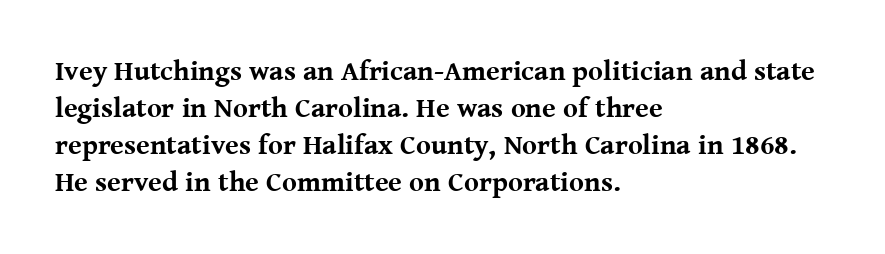
Q: Is the text bold? A: Yes.
Q: Is the text italic (slanted)? A: No, it is upright.
Q: Is the typeface a serif or a sans-serif typeface? A: Serif.
Q: Is the text underlined? A: No.
Q: How is the paragraph aligned? A: Left-aligned.
Q: Is the spacing between letters normal or unusually wide? A: Normal.
Q: Is the spacing between lines tight, normal or loose? A: Normal.
Q: Width (condensed, normal, or wide)? A: Normal.
Q: Stroke contrast? A: Medium.
Q: x-height? A: Medium.
Q: Monospaced? A: No.
